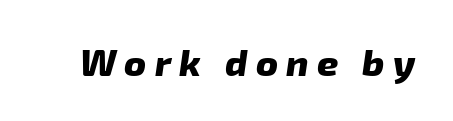
{"serif": "no", "bold": "yes", "weight": "heavy", "width": "normal", "stroke_contrast": "low", "x_height": "medium", "monospaced": "no", "underline": "no", "letter_spacing": "wide", "letter_spacing_em": 0.22, "glyph_px": 37}
